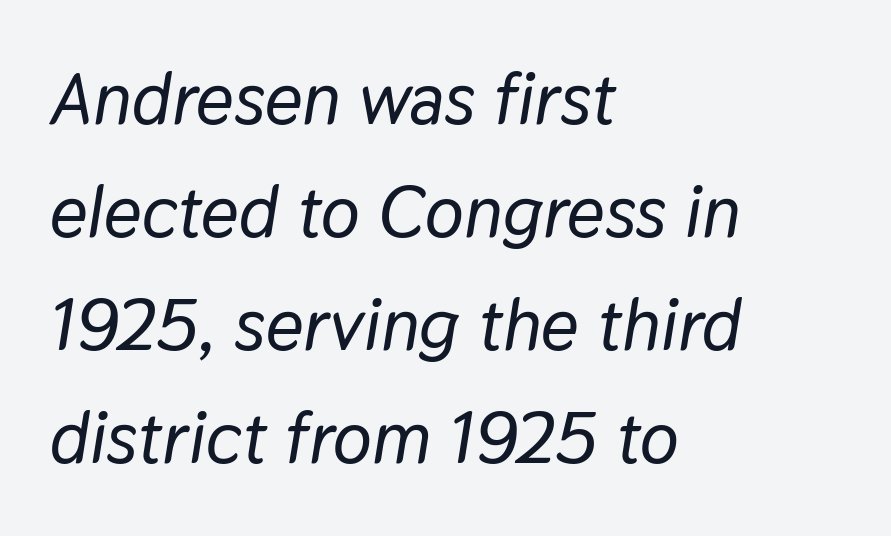
Q: Is the text italic (slanted)? A: Yes, it leans right by about 9 degrees.
Q: Is the text underlined? A: No.
Q: How is the paragraph aligned? A: Left-aligned.
Q: Is the spacing between letters normal or unusually wide? A: Normal.
Q: Is the spacing between lines tight, normal or loose? A: Normal.
Q: Width (condensed, normal, or wide)? A: Normal.
Q: Stroke contrast? A: Low.
Q: x-height? A: Medium.
Q: Monospaced? A: No.
